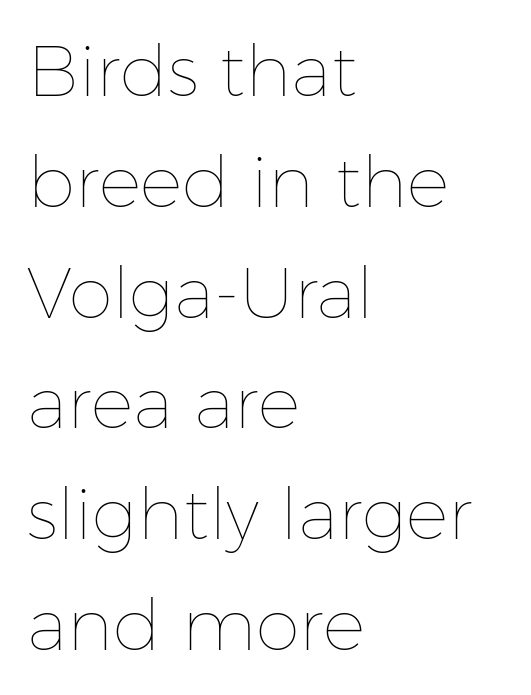
{"italic": "no", "bold": "no", "weight": "thin", "width": "normal", "stroke_contrast": "low", "x_height": "medium", "monospaced": "no", "underline": "no", "align": "left", "line_spacing": "normal", "line_spacing_ratio": 1.56, "letter_spacing": "normal", "letter_spacing_em": 0.0, "glyph_px": 71}
